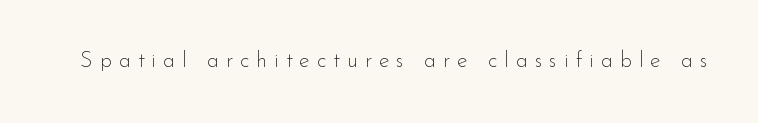
The image shows 22 px text type, upright; set unusually wide letter spacing (+0.31 em), not underlined.
